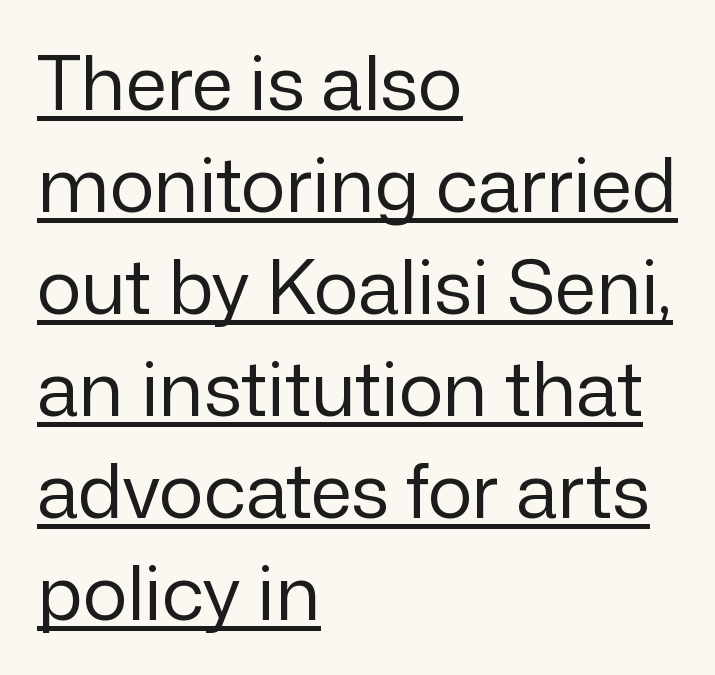
Does extra space separate the letters? No, they use regular spacing. Reading down the block, your eye returns to a fixed left position each line. The rendering uses the underline text-decoration. Horizontal bands of white between lines are of average thickness. You can tell from the bare stems that sans-serif type was used.
